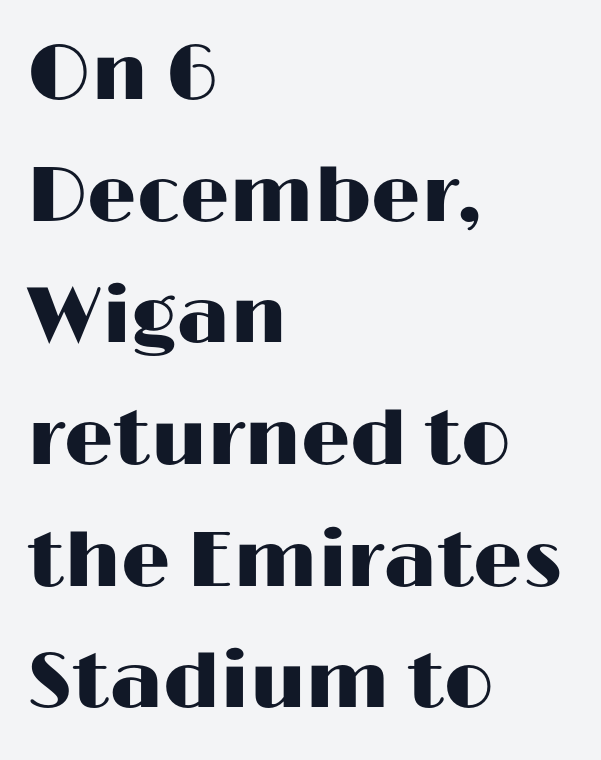
The zone under the glyphs is completely vacant. The paragraph has a hard left edge and a soft right edge. Unlike a traditional serif, this face leaves its strokes unadorned. A typesetter would mark this as roman, not italic. Character widths vary here, with narrow letters taking less room than wide ones. How would I describe the line gaps? Plain and ordinary.
